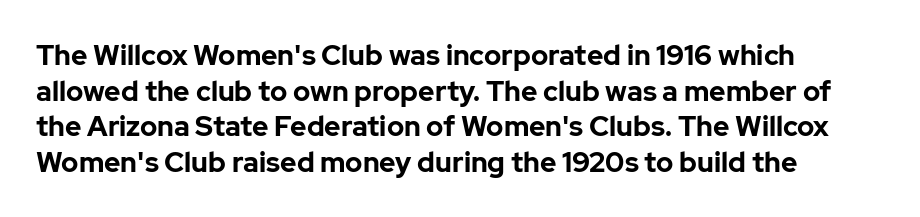
{"serif": "no", "italic": "no", "bold": "yes", "weight": "bold", "width": "normal", "stroke_contrast": "low", "x_height": "medium", "monospaced": "no", "underline": "no", "align": "left", "line_spacing": "normal", "line_spacing_ratio": 1.27, "letter_spacing": "normal", "letter_spacing_em": 0.0, "glyph_px": 28}
